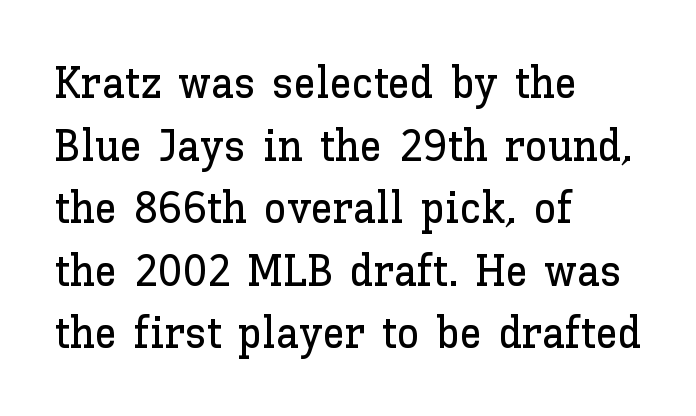
Every row of glyphs begins at an identical x-position on the left. The area under the type is left untouched. Rendered with straight, roman letterforms. The passage shown stacks its lines at a standard gap.
